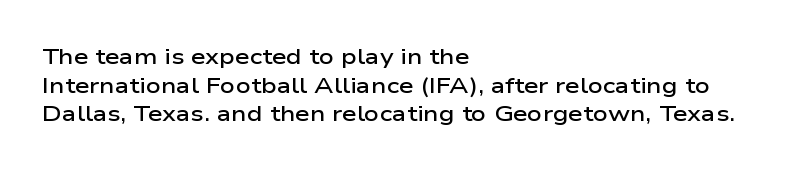
The image shows 21 px text type, upright; set left-aligned, normal line spacing (1.36x), normal letter spacing, not underlined.
